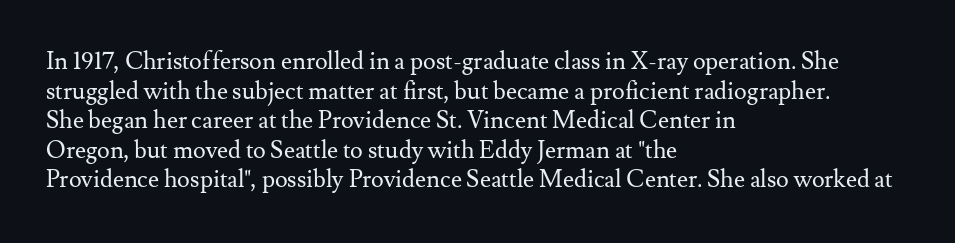
{"italic": "no", "bold": "no", "underline": "no", "align": "left", "line_spacing_ratio": 1.23, "letter_spacing": "normal", "letter_spacing_em": 0.0, "glyph_px": 24}
